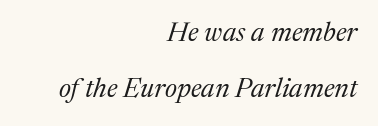
The image shows 27 px text type, italic (leaning right); set right-aligned, loose line spacing (2.06x), normal letter spacing, not underlined.
